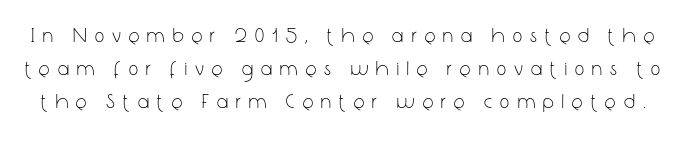
The image shows 20 px text type, upright; set normal line spacing (1.64x), unusually wide letter spacing (+0.42 em), not underlined.
